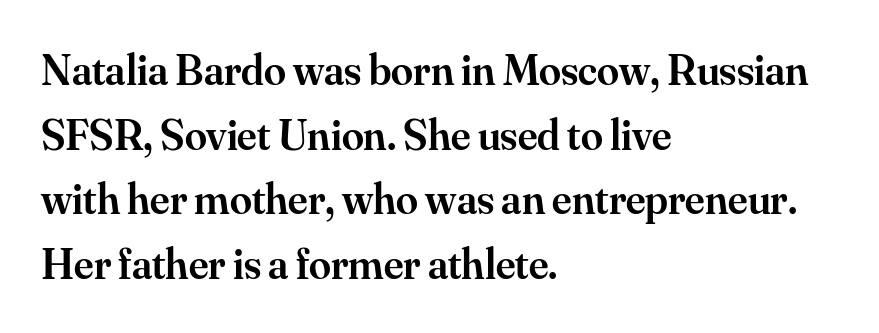
{"serif": "yes", "italic": "no", "bold": "semi", "weight": "semibold", "width": "normal", "stroke_contrast": "medium", "x_height": "small", "monospaced": "no", "underline": "no", "align": "left", "line_spacing": "normal", "line_spacing_ratio": 1.47, "letter_spacing": "normal", "letter_spacing_em": 0.0, "glyph_px": 44}
